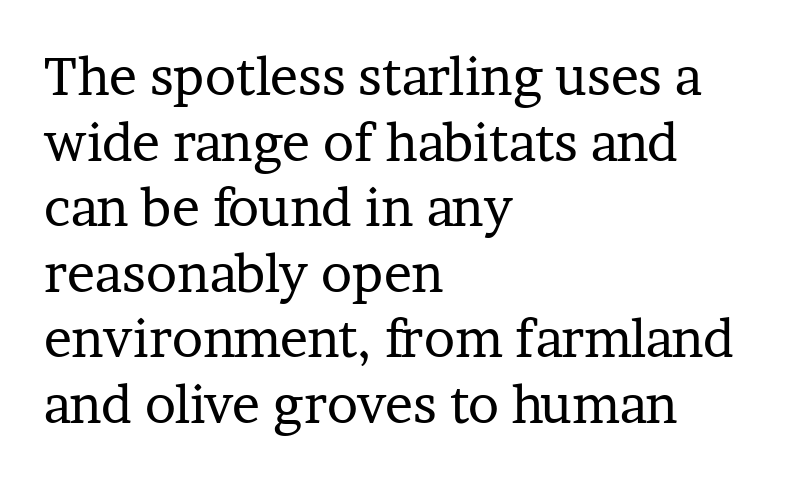
Q: Is the text bold? A: No.
Q: Is the text italic (slanted)? A: No, it is upright.
Q: Is the typeface a serif or a sans-serif typeface? A: Serif.
Q: Is the text underlined? A: No.
Q: How is the paragraph aligned? A: Left-aligned.
Q: Is the spacing between letters normal or unusually wide? A: Normal.
Q: Is the spacing between lines tight, normal or loose? A: Normal.
Q: Width (condensed, normal, or wide)? A: Normal.
Q: Stroke contrast? A: Low.
Q: x-height? A: Medium.
Q: Monospaced? A: No.
